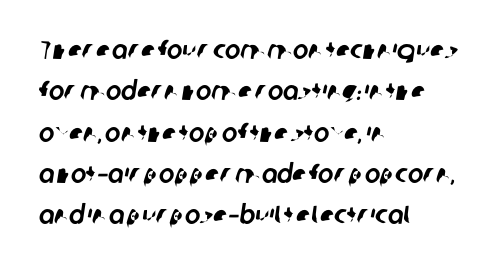
{"underline": "no", "align": "left", "line_spacing": "normal", "line_spacing_ratio": 1.59, "letter_spacing": "normal", "letter_spacing_em": 0.0, "glyph_px": 26}
